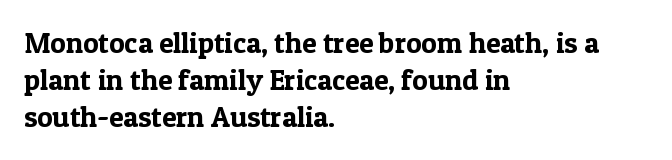
The type sits square on the baseline with zero lean. Line starts are locked; line ends wander. Is the letter spacing exaggerated? No — it looks like the ordinary default. Notice how descenders clear the ascenders below comfortably — that's standard leading. Think of a printed novel: that variable character pitch is what you see here. Descenders are the only things crossing below the line.
